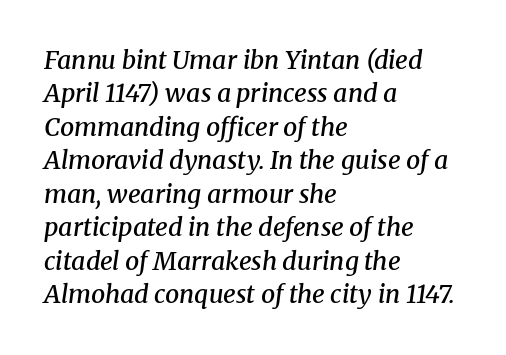
Q: Is the text bold? A: Semi-bold.
Q: Is the text italic (slanted)? A: Yes, it leans right by about 8 degrees.
Q: Is the text underlined? A: No.
Q: How is the paragraph aligned? A: Left-aligned.
Q: Is the spacing between letters normal or unusually wide? A: Normal.
Q: Is the spacing between lines tight, normal or loose? A: Normal.
